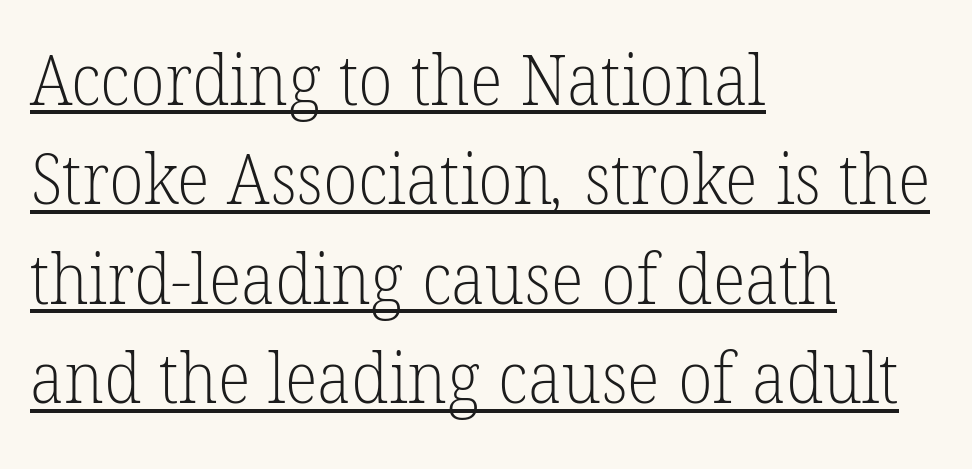
{"serif": "yes", "bold": "no", "weight": "light", "width": "normal", "stroke_contrast": "low", "x_height": "medium", "monospaced": "no", "underline": "yes", "align": "left", "line_spacing": "normal", "line_spacing_ratio": 1.42, "letter_spacing": "normal", "letter_spacing_em": 0.0, "glyph_px": 70}
